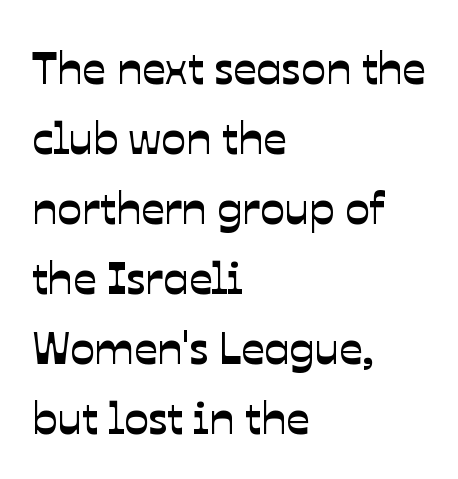
Looks like regular typesetting: each glyph gets only the width it needs. The passage shown is not underscored anywhere. The letterforms sit shoulder to shoulder at normal distance. The letters carry no serifs — their stems end cleanly without finishing strokes. One glance says typical: line gaps are just what's usual. Which margin do the lines hug? The left one — the right edge is uneven.
